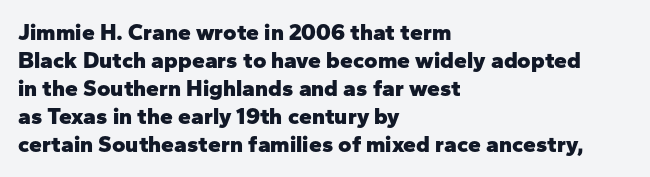
Q: Is the text bold? A: Yes.
Q: Is the text italic (slanted)? A: No, it is upright.
Q: Is the text underlined? A: No.
Q: How is the paragraph aligned? A: Left-aligned.
Q: Is the spacing between letters normal or unusually wide? A: Normal.
